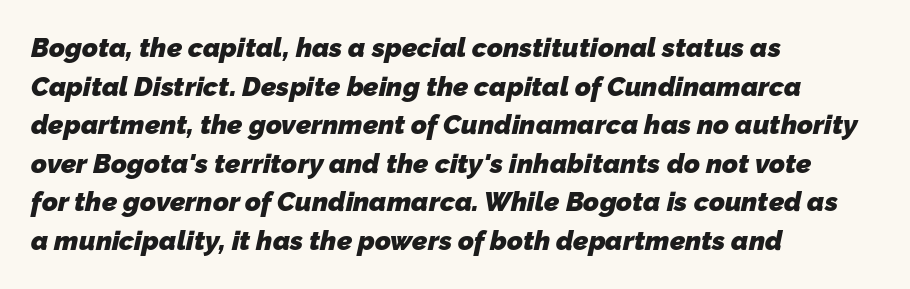
Evenly set lines give the paragraph a standard silhouette. Notice how thick the strokes are: this is what a full bold looks like. Where is the straight margin? On the left. The horizontal fit of the characters is conventional and even.
